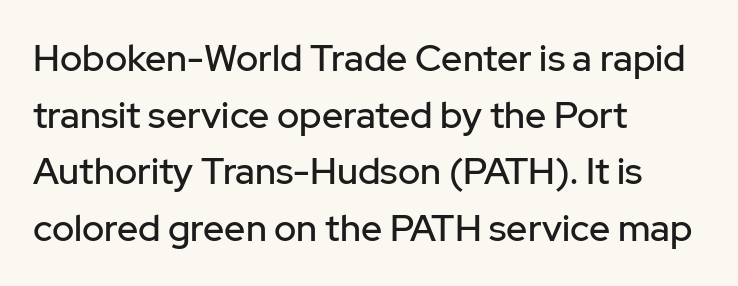
The image shows 37 px sans-serif type, upright; set left-aligned, normal line spacing (1.53x), normal letter spacing, not underlined; low stroke contrast and a medium x-height.
